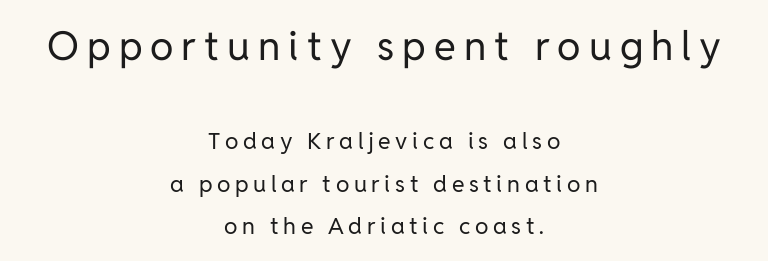
The image shows 40 px regular-weight sans-serif type, upright; set centered, line spacing 1.85x, unusually wide letter spacing (+0.2 em), not underlined; the first (top) block is 1.74x larger; low stroke contrast and a medium x-height.
